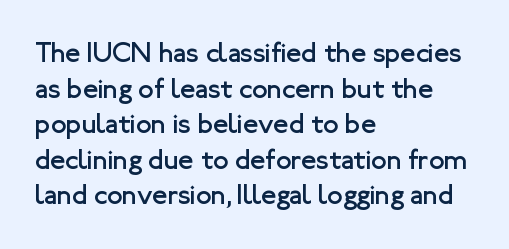
{"serif": "no", "italic": "no", "bold": "no", "weight": "regular", "width": "normal", "stroke_contrast": "low", "x_height": "medium", "monospaced": "no", "underline": "no", "align": "left", "line_spacing": "normal", "line_spacing_ratio": 1.27, "letter_spacing": "normal", "letter_spacing_em": 0.0, "glyph_px": 28}
